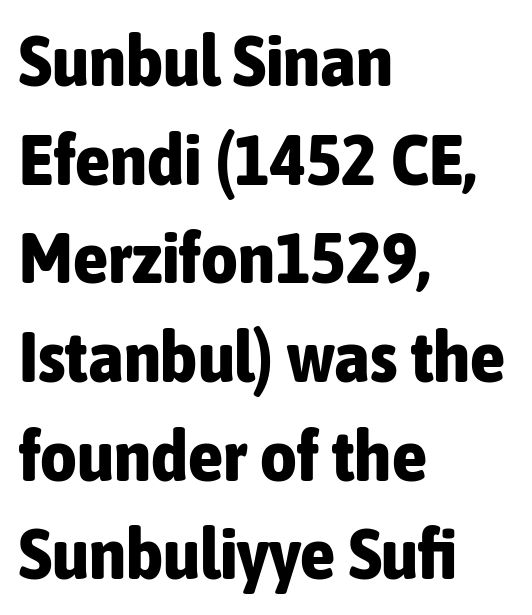
{"serif": "no", "italic": "no", "bold": "yes", "weight": "bold", "width": "condensed", "stroke_contrast": "low", "x_height": "medium", "monospaced": "no", "underline": "no", "align": "left", "line_spacing": "normal", "line_spacing_ratio": 1.39, "letter_spacing": "normal", "letter_spacing_em": 0.0, "glyph_px": 71}
